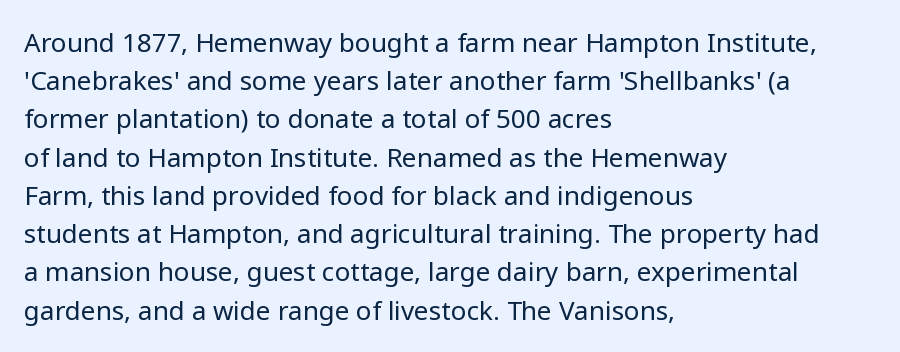
Q: Is the text bold? A: No.
Q: Is the text italic (slanted)? A: No, it is upright.
Q: Is the text underlined? A: No.
Q: How is the paragraph aligned? A: Left-aligned.
Q: Is the spacing between letters normal or unusually wide? A: Normal.
Q: Is the spacing between lines tight, normal or loose? A: Normal.
